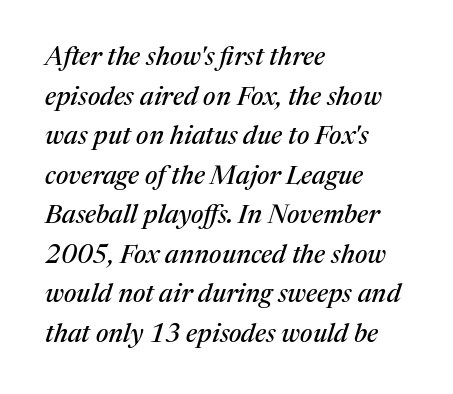
Q: Is the text italic (slanted)? A: Yes, it leans right by about 17 degrees.
Q: Is the text underlined? A: No.
Q: How is the paragraph aligned? A: Left-aligned.
Q: Is the spacing between letters normal or unusually wide? A: Normal.
Q: Is the spacing between lines tight, normal or loose? A: Normal.
